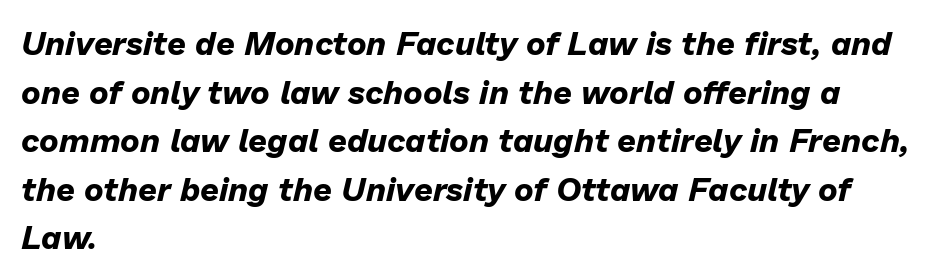
The image shows 33 px bold type, italic (leaning right); set left-aligned, normal line spacing (1.47x), normal letter spacing, not underlined; low stroke contrast and a medium x-height.
